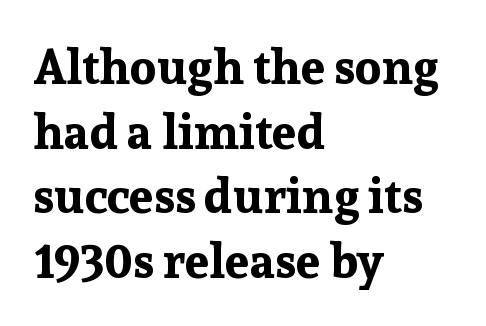
The image shows 49 px bold serif type, upright; set left-aligned, normal line spacing (1.32x), normal letter spacing, not underlined; low stroke contrast and a medium x-height.
